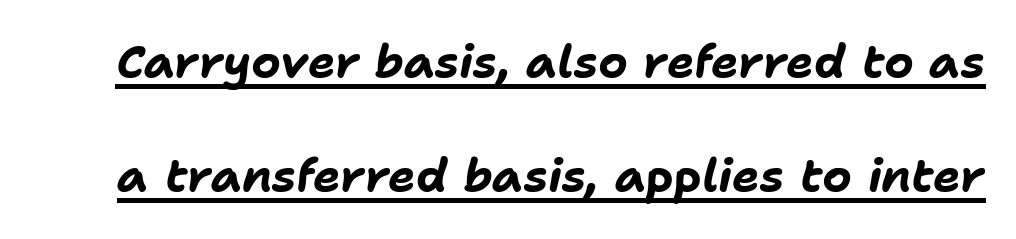
You can tell it's italic because the verticals aren't actually vertical. How are the letters spaced? Ordinarily, with no added tracking. Is there an underline? Yes — a line sits under the letters. Widely set lines give the paragraph a tall, airy silhouette.
